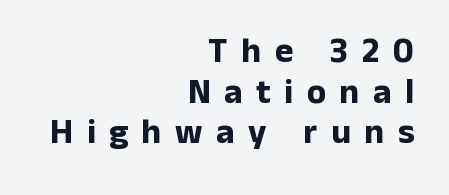
The typesetter chose a ragged-left arrangement here. In terms of letterform style, serifs are entirely absent. The rendering uses a bold face; every stroke is thick and dark. The zone under the glyphs is completely vacant. Loose tracking; the words dissolve into strings of separated letters.
